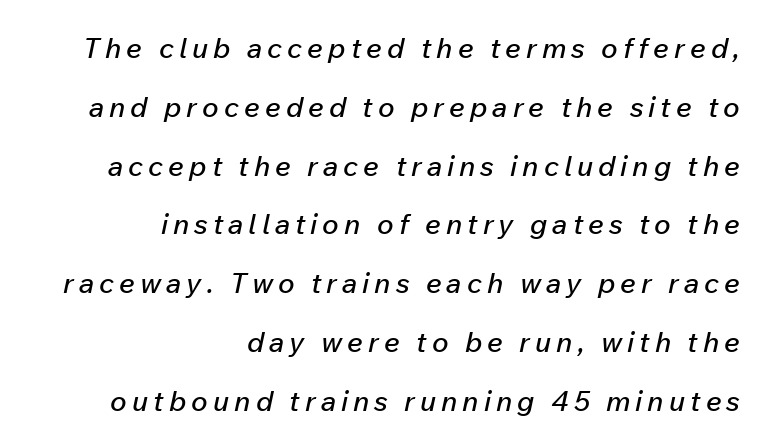
One glance says open: line gaps are wider than usual. The lettering tilts uniformly, giving the passage an italic look. The baseline area is clear. Looks like regular typesetting: each glyph gets only the width it needs. Layout note: lines flush right.
